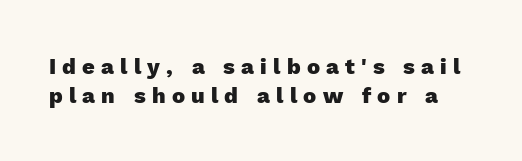
The line-height multiplier appears to be the usual default. Does the weight exceed regular? Yes, all the way to bold. The line texture is sparse and dotted thanks to wide tracking. Nobody drew a line under any word here. The letters stand upright; this is a roman face.
